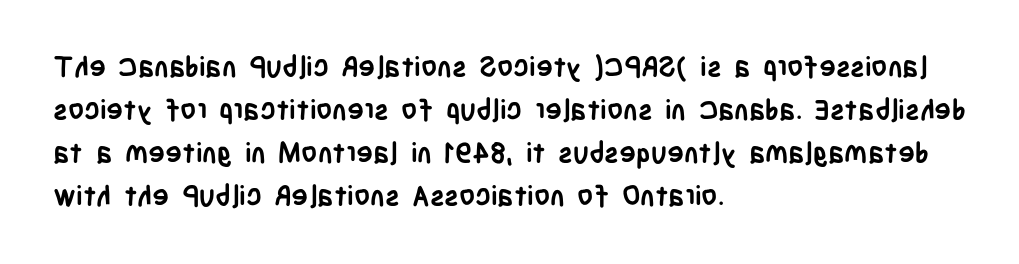
Honestly, the row spacing looks completely unremarkable. This rendering employs a face without finishing strokes, i.e., a sans-serif. A classic flush-left, rag-right setting is used for this passage. The sample has been set heavy, in full bold.
